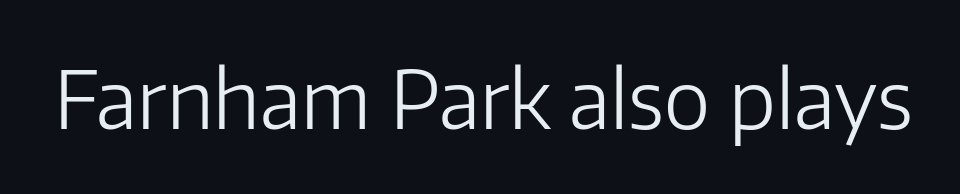
Ascenders rise straight up at ninety degrees. The space directly below the letters is spotless. What kind of face is this? One without serifs — a sans. This reads as an unemphasized weight, regular at the heaviest.
